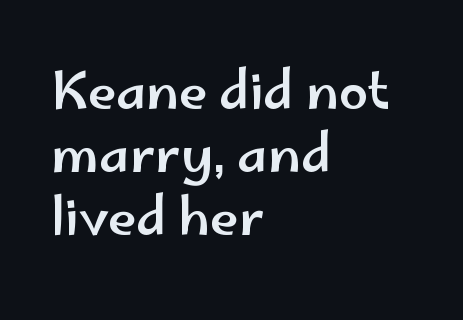
{"serif": "no", "italic": "no", "width": "wide", "stroke_contrast": "low", "x_height": "small", "monospaced": "no", "underline": "no", "align": "left", "line_spacing_ratio": 1.21, "letter_spacing": "normal", "letter_spacing_em": 0.0, "glyph_px": 52}
